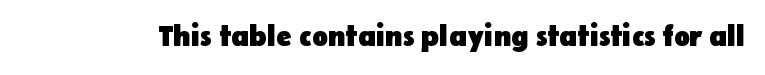
The image shows 29 px heavy sans-serif type, upright; set normal letter spacing, not underlined; low stroke contrast and a medium x-height.
